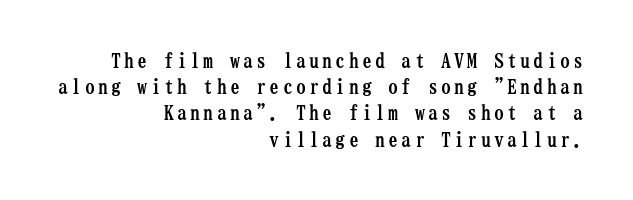
{"italic": "no", "bold": "yes", "underline": "no", "align": "right", "line_spacing": "normal", "line_spacing_ratio": 1.31, "glyph_px": 20}
